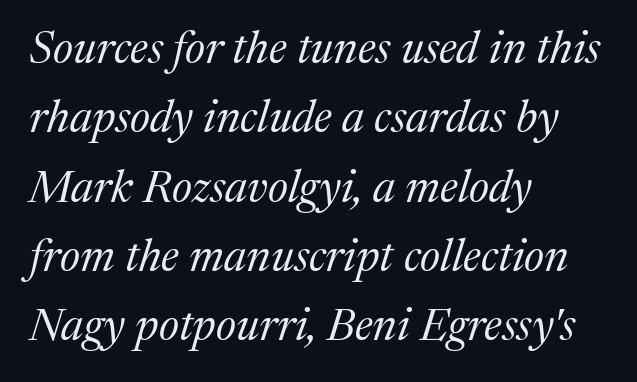
The image shows 45 px regular-weight serif type, italic (leaning right); set left-aligned, normal line spacing (1.54x), normal letter spacing, not underlined; medium stroke contrast and a medium x-height.
